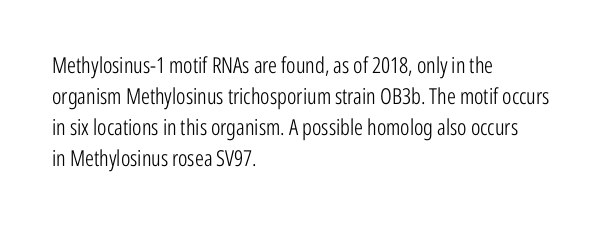
Q: Is the text bold? A: No.
Q: Is the text italic (slanted)? A: No, it is upright.
Q: Is the text underlined? A: No.
Q: How is the paragraph aligned? A: Left-aligned.
Q: Is the spacing between letters normal or unusually wide? A: Normal.
Q: Is the spacing between lines tight, normal or loose? A: Normal.
